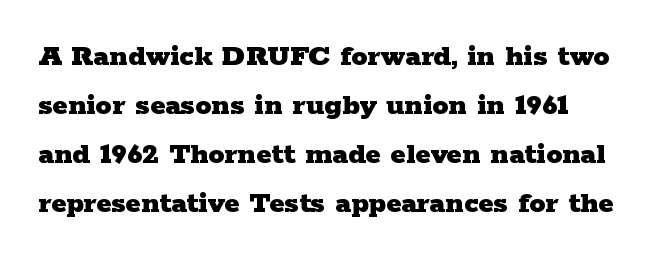
Does the lettering tilt? It doesn't — this is upright. You could not count columns in this text — the font is proportionally spaced. Vertical spacing — default. What kind of face is this? One with serifs. The rendering uses a bold face; every stroke is thick and dark. Caption: standard tracking, unaltered.
